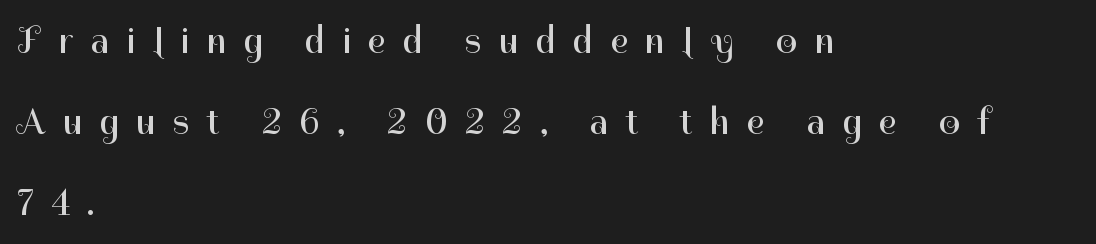
The image shows 37 px regular-weight sans-serif type, upright; set left-aligned, loose line spacing (2.19x), unusually wide letter spacing (+0.47 em), not underlined; high stroke contrast and a medium x-height.
